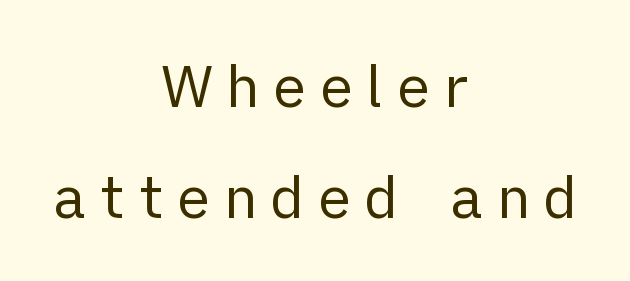
Q: Is the text bold? A: No.
Q: Is the text italic (slanted)? A: No, it is upright.
Q: Is the typeface a serif or a sans-serif typeface? A: Sans-serif.
Q: Is the text underlined? A: No.
Q: How is the paragraph aligned? A: Centered.
Q: Is the spacing between letters normal or unusually wide? A: Unusually wide.
Q: Is the spacing between lines tight, normal or loose? A: Loose.
Q: Width (condensed, normal, or wide)? A: Normal.
Q: Stroke contrast? A: Low.
Q: x-height? A: Medium.
Q: Monospaced? A: No.
